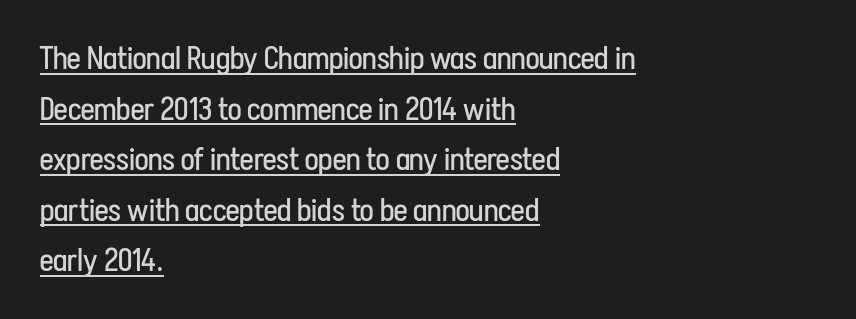
Q: Is the text bold? A: No.
Q: Is the text italic (slanted)? A: No, it is upright.
Q: Is the typeface a serif or a sans-serif typeface? A: Sans-serif.
Q: Is the text underlined? A: Yes.
Q: How is the paragraph aligned? A: Left-aligned.
Q: Is the spacing between letters normal or unusually wide? A: Normal.
Q: Is the spacing between lines tight, normal or loose? A: Normal.
Q: Width (condensed, normal, or wide)? A: Condensed.
Q: Stroke contrast? A: Low.
Q: x-height? A: Medium.
Q: Monospaced? A: No.
